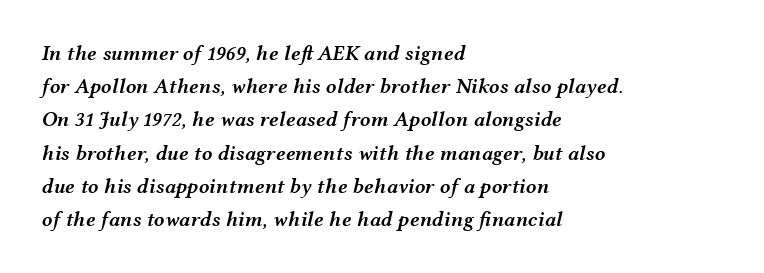
{"italic": "yes", "lean": "right", "slant_degrees": 12, "bold": "semi", "underline": "no", "align": "left", "line_spacing": "normal", "line_spacing_ratio": 1.58, "letter_spacing": "normal", "letter_spacing_em": 0.0, "glyph_px": 21}
